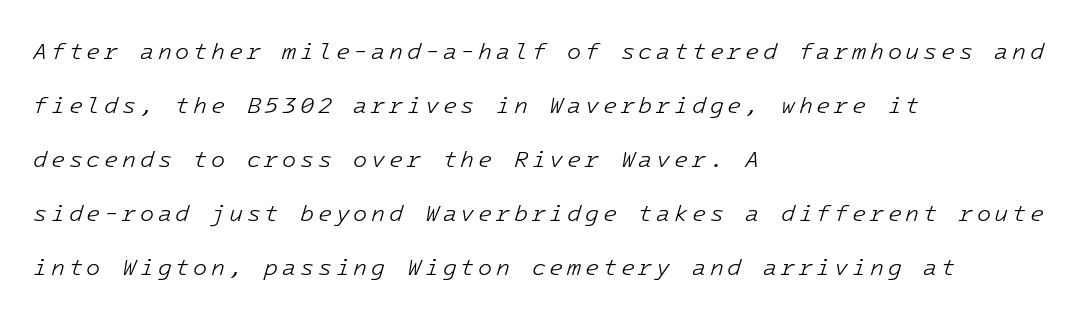
Q: Is the text bold? A: No.
Q: Is the text italic (slanted)? A: Yes, it leans right by about 16 degrees.
Q: Is the text underlined? A: No.
Q: How is the paragraph aligned? A: Left-aligned.
Q: Is the spacing between lines tight, normal or loose? A: Loose.
